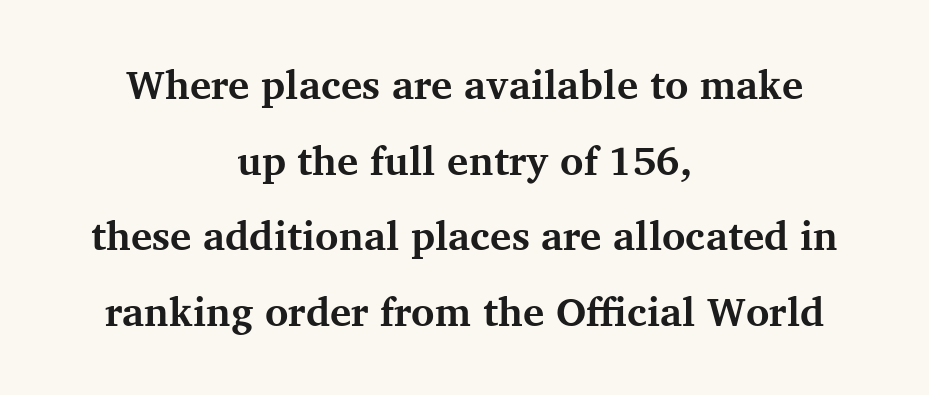
The image shows 40 px bold serif type, upright; set centered, line spacing 1.89x, normal letter spacing, not underlined; medium stroke contrast and a medium x-height.
